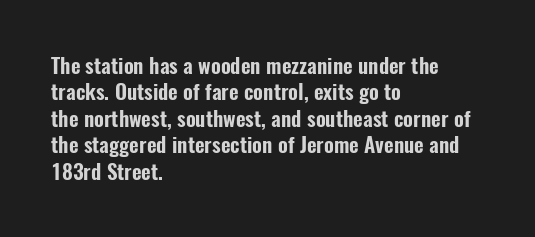
{"italic": "no", "underline": "no", "align": "left", "line_spacing": "normal", "line_spacing_ratio": 1.26, "letter_spacing": "normal", "letter_spacing_em": 0.0, "glyph_px": 21}
